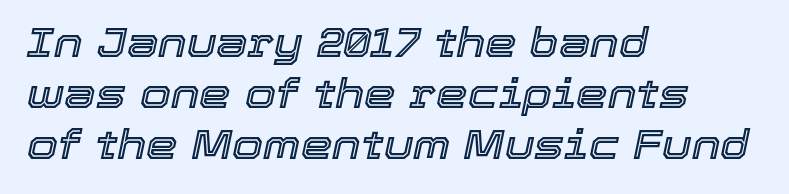
Q: Is the text italic (slanted)? A: Yes, it leans right by about 12 degrees.
Q: Is the text underlined? A: No.
Q: How is the paragraph aligned? A: Left-aligned.
Q: Is the spacing between letters normal or unusually wide? A: Normal.
Q: Is the spacing between lines tight, normal or loose? A: Normal.
Q: Width (condensed, normal, or wide)? A: Normal.
Q: x-height? A: Medium.
Q: Monospaced? A: No.
